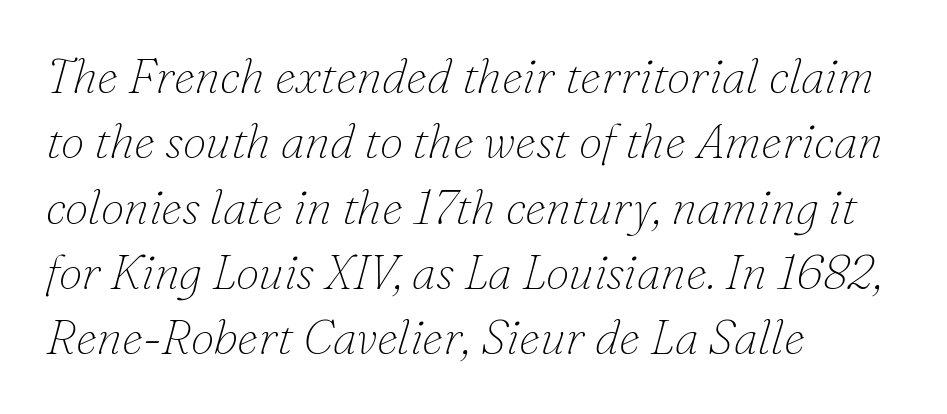
The image shows 48 px thin serif type, italic (leaning right); set left-aligned, normal line spacing (1.36x), normal letter spacing, not underlined; low stroke contrast and a small x-height.
